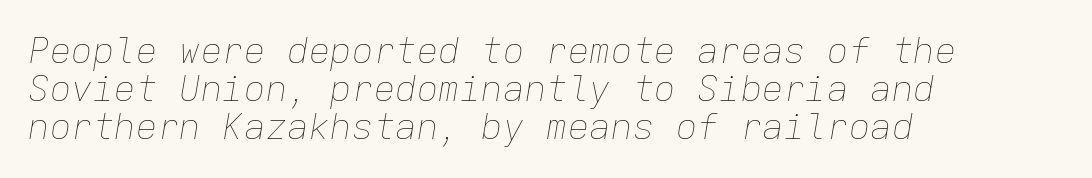
{"italic": "yes", "lean": "right", "slant_degrees": 9, "bold": "no", "weight": "thin", "width": "normal", "stroke_contrast": "low", "x_height": "medium", "monospaced": "yes", "underline": "no", "align": "left", "line_spacing": "tight", "line_spacing_ratio": 1.05, "letter_spacing": "normal", "letter_spacing_em": 0.0, "glyph_px": 36}
